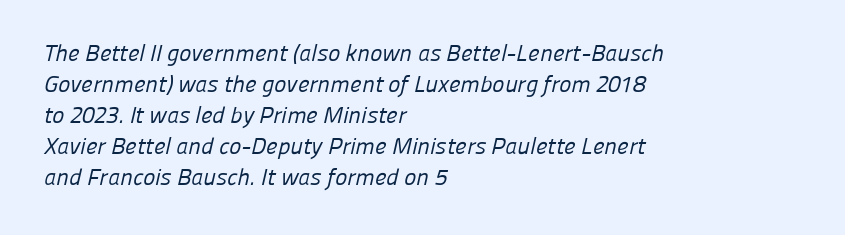
The image shows 23 px text type; set left-aligned, normal line spacing (1.35x), normal letter spacing, not underlined.
